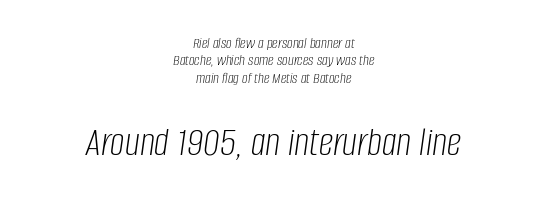
{"italic": "yes", "lean": "right", "slant_degrees": 8, "bold": "no", "weight": "light", "width": "condensed", "stroke_contrast": "low", "x_height": "large", "monospaced": "no", "underline": "no", "align": "center", "line_spacing": "tight", "line_spacing_ratio": 1.09, "letter_spacing": "normal", "letter_spacing_em": 0.0, "larger_block": "second", "size_ratio": 2.56, "glyph_px": 41}
